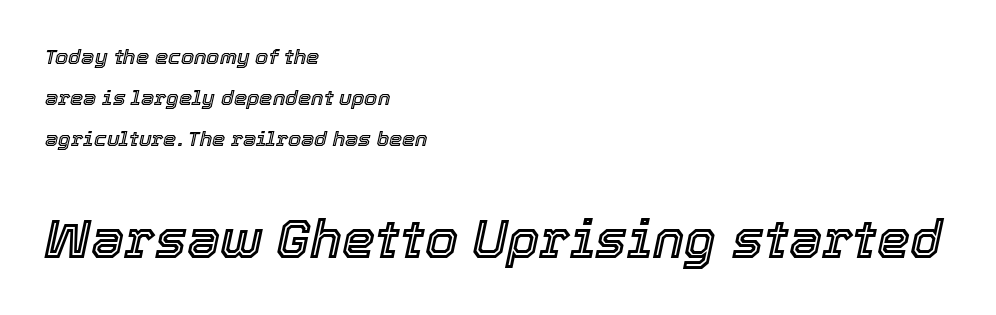
The image shows 53 px text type, italic (leaning right); set left-aligned, loose line spacing (1.95x), normal letter spacing, not underlined; the second (bottom) block is 2.52x larger; a medium x-height.
